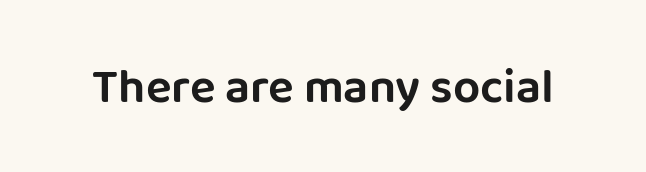
The image shows 48 px sans-serif type, upright; set normal letter spacing, not underlined; low stroke contrast and a large x-height.
